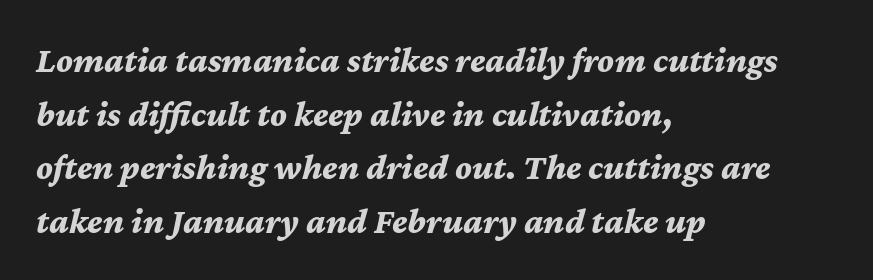
Does the leading feel generous? No, just average. This is heavy type, rendered in bold. Just letters on the line, the space beneath them empty. A typesetter would mark this as italic.
